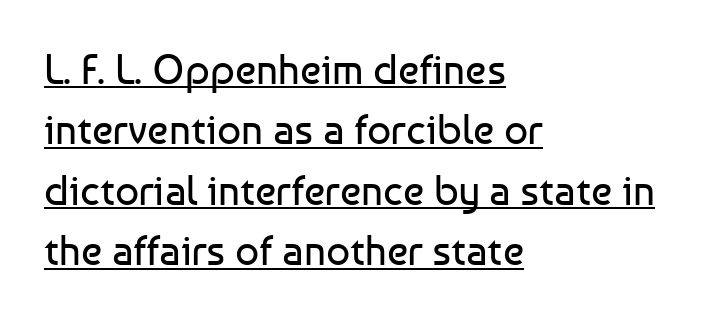
The specimen includes a rule beneath the text block's lines. This sample keeps an unexceptional amount of space between lines. Think standard paragraph weight, or any step lighter than that. Typeset ragged right — the left edge is the straight one. Nope, not italic — everything's standing straight.
